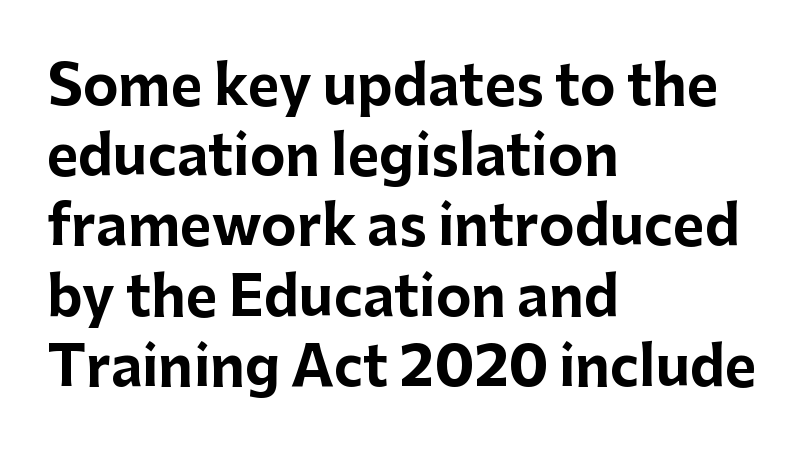
{"serif": "no", "italic": "no", "bold": "yes", "weight": "bold", "width": "normal", "stroke_contrast": "low", "x_height": "medium", "monospaced": "no", "underline": "no", "align": "left", "line_spacing": "normal", "line_spacing_ratio": 1.3, "letter_spacing": "normal", "letter_spacing_em": 0.0, "glyph_px": 54}
